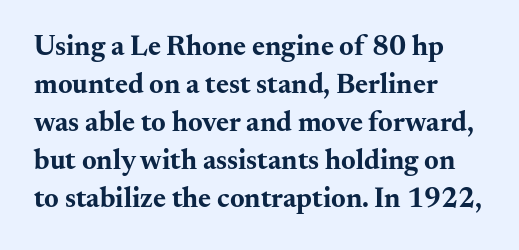
The image shows 28 px bold, wide serif type, upright; set left-aligned, normal line spacing (1.36x), normal letter spacing, not underlined; medium stroke contrast and a small x-height.
